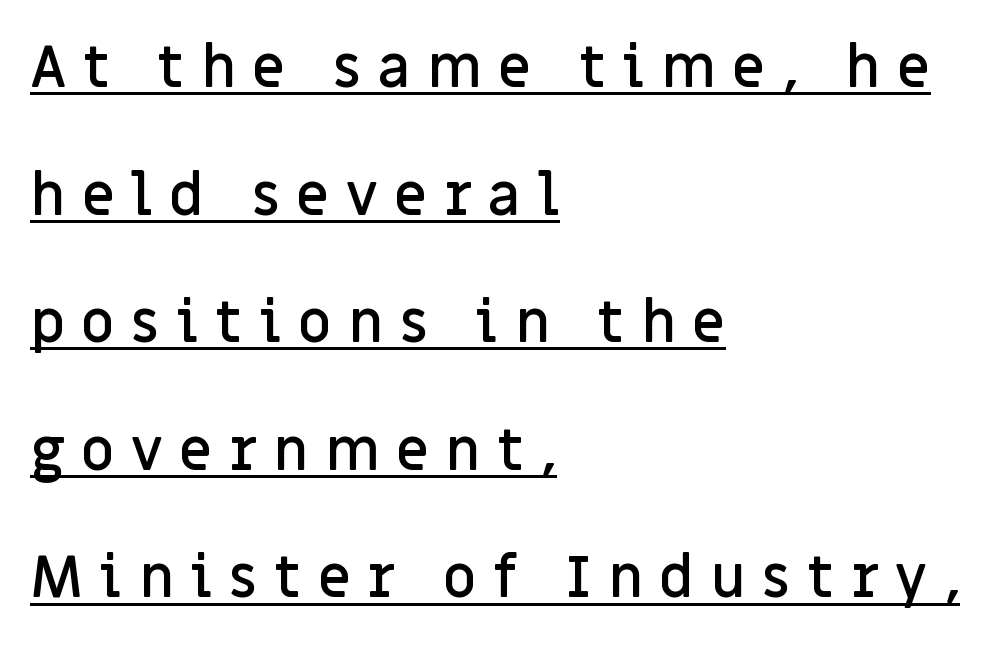
The compositor pushed each line to the left boundary. How heavy is the stroke? Medium-heavy — a semibold, shy of bold. Think of a printed novel: that variable character pitch is what you see here. This sample trades compactness for vertical openness between lines.
